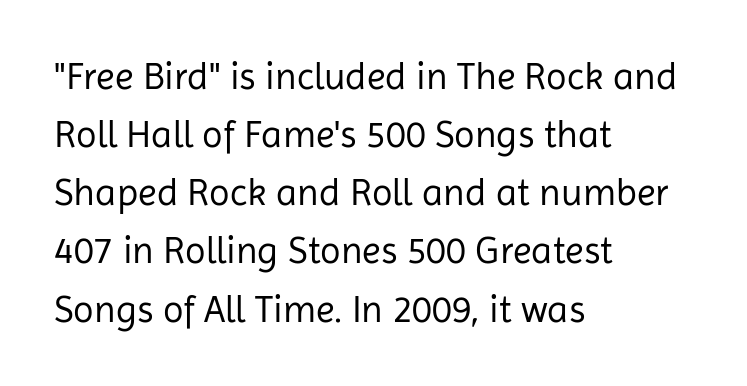
Q: Is the text bold? A: No.
Q: Is the text italic (slanted)? A: No, it is upright.
Q: Is the typeface a serif or a sans-serif typeface? A: Sans-serif.
Q: Is the text underlined? A: No.
Q: How is the paragraph aligned? A: Left-aligned.
Q: Is the spacing between letters normal or unusually wide? A: Normal.
Q: Is the spacing between lines tight, normal or loose? A: Normal.
Q: Width (condensed, normal, or wide)? A: Normal.
Q: Stroke contrast? A: Low.
Q: x-height? A: Medium.
Q: Monospaced? A: No.
